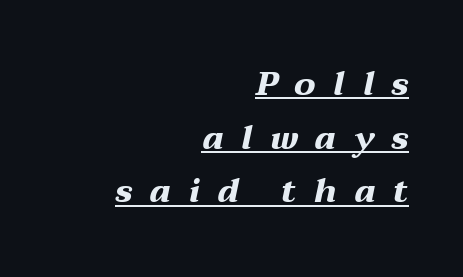
The image shows 34 px bold, wide type, italic (leaning right); set right-aligned, normal line spacing (1.58x), unusually wide letter spacing (+0.5 em), underlined; medium stroke contrast and a medium x-height.
